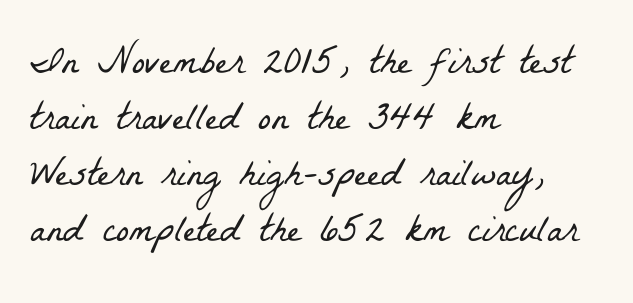
Each letter keeps its own natural width here, so spacing adapts to shape. Standard letterfit; no display-style spreading of the glyphs. The gap between lines stays unmarked. Font category for this specimen: serif. Reading down the block, your eye returns to a fixed left position each line. Caption: face not bold, strokes unweighted.
